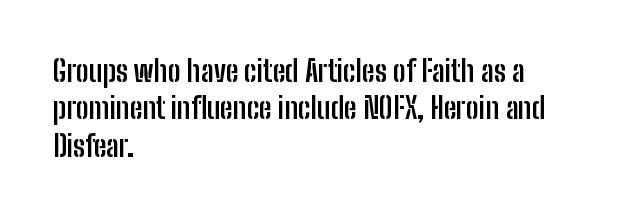
{"serif": "no", "italic": "no", "bold": "yes", "weight": "semibold", "width": "condensed", "stroke_contrast": "low", "x_height": "medium", "monospaced": "no", "underline": "no", "align": "left", "line_spacing": "normal", "line_spacing_ratio": 1.29, "letter_spacing": "normal", "letter_spacing_em": 0.0, "glyph_px": 29}
